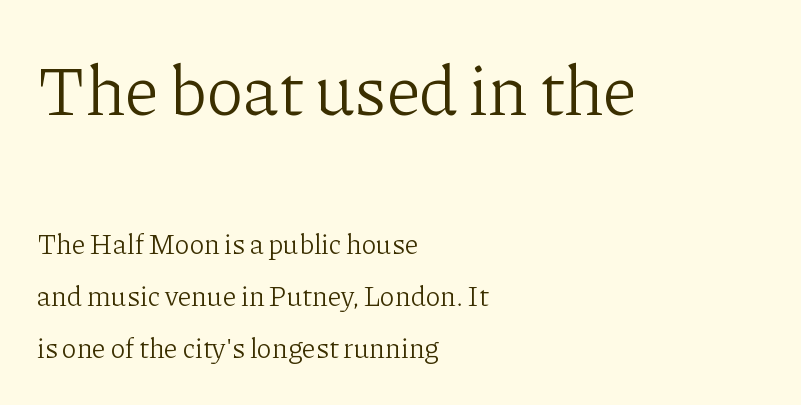
Q: Is the text bold? A: No.
Q: Is the text italic (slanted)? A: No, it is upright.
Q: Is the typeface a serif or a sans-serif typeface? A: Serif.
Q: Is the text underlined? A: No.
Q: How is the paragraph aligned? A: Left-aligned.
Q: Is the spacing between letters normal or unusually wide? A: Normal.
Q: Which block of text is set in a larger size, the first (top) or the second (bottom)? A: The first (top) one.
Q: Width (condensed, normal, or wide)? A: Normal.
Q: Stroke contrast? A: Low.
Q: x-height? A: Medium.
Q: Monospaced? A: No.
